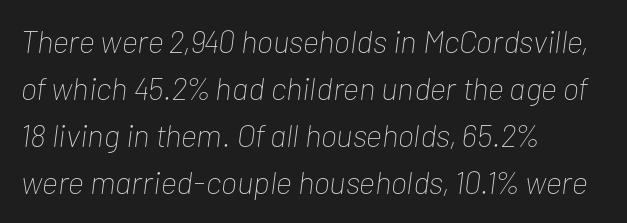
Q: Is the text bold? A: No.
Q: Is the text italic (slanted)? A: Yes, it leans right by about 7 degrees.
Q: Is the text underlined? A: No.
Q: How is the paragraph aligned? A: Left-aligned.
Q: Is the spacing between letters normal or unusually wide? A: Normal.
Q: Is the spacing between lines tight, normal or loose? A: Normal.
Q: Width (condensed, normal, or wide)? A: Condensed.
Q: Stroke contrast? A: Low.
Q: x-height? A: Medium.
Q: Monospaced? A: No.
